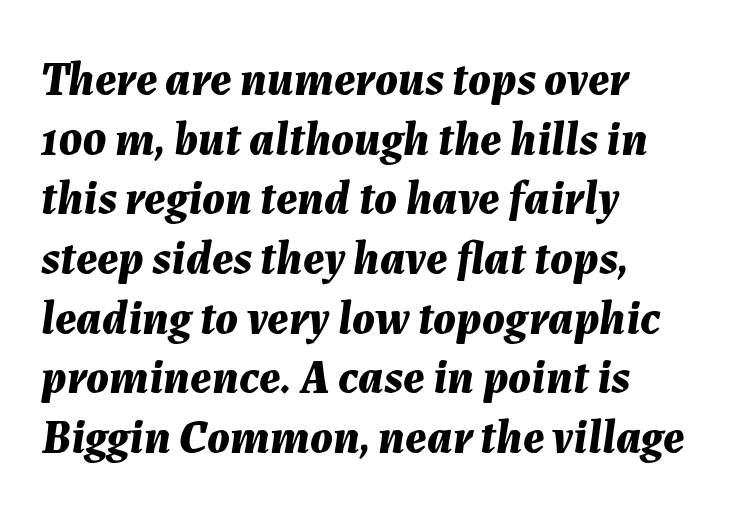
{"italic": "yes", "lean": "right", "slant_degrees": 7, "bold": "yes", "weight": "bold", "width": "normal", "stroke_contrast": "medium", "x_height": "medium", "monospaced": "no", "underline": "no", "align": "left", "line_spacing": "normal", "line_spacing_ratio": 1.27, "letter_spacing": "normal", "letter_spacing_em": 0.0, "glyph_px": 47}
